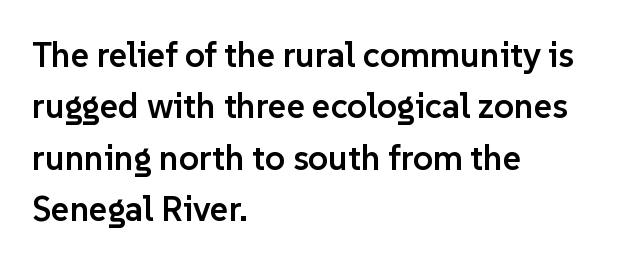
Each new line begins a customary step beneath the previous one. These lines carry some extra weight — a demibold, not a full bold. Classification — sans serif. Clear beneath every line of the passage. The face used here is proportionally spaced, like ordinary book or web type. Typeset ragged right — the left edge is the straight one.
